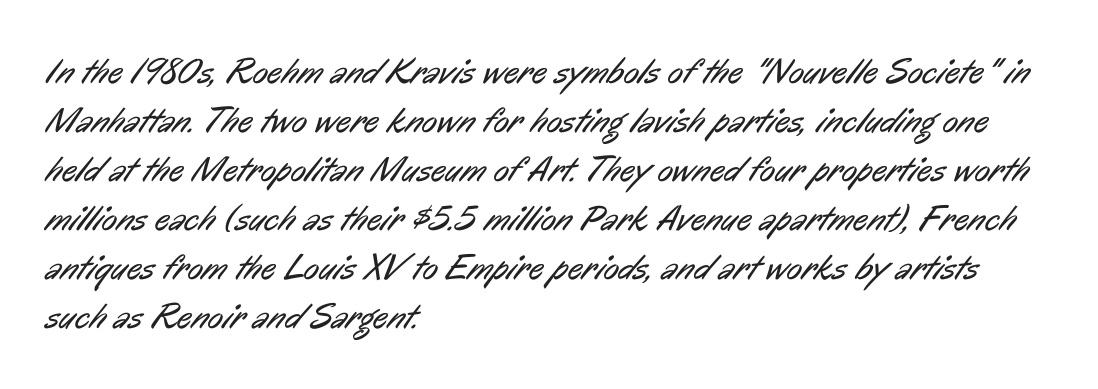
The image shows 36 px regular-weight, condensed sans-serif type; set left-aligned, normal line spacing (1.36x), normal letter spacing, not underlined; low stroke contrast and a medium x-height.
